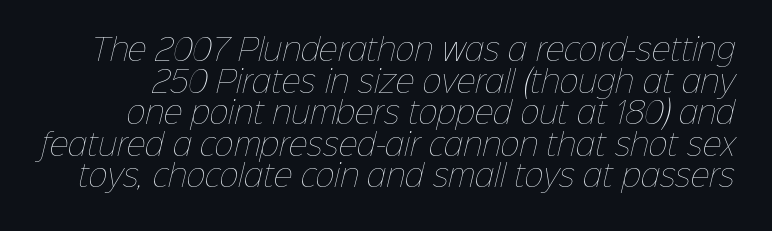
{"bold": "no", "weight": "thin", "width": "normal", "stroke_contrast": "low", "x_height": "medium", "monospaced": "no", "underline": "no", "line_spacing": "tight", "line_spacing_ratio": 1.09, "letter_spacing": "normal", "letter_spacing_em": 0.0, "glyph_px": 29}
